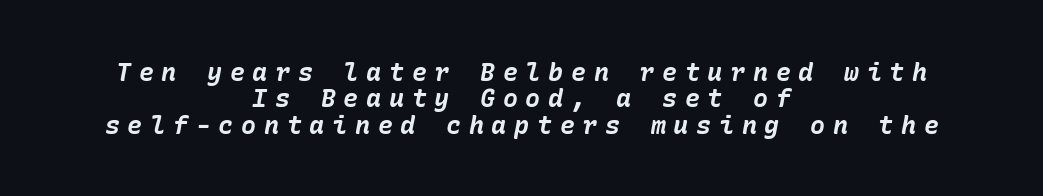
{"italic": "yes", "lean": "right", "slant_degrees": 10, "bold": "yes", "underline": "no", "align": "center", "line_spacing": "tight", "line_spacing_ratio": 1.06, "letter_spacing": "wide", "letter_spacing_em": 0.31, "glyph_px": 25}
